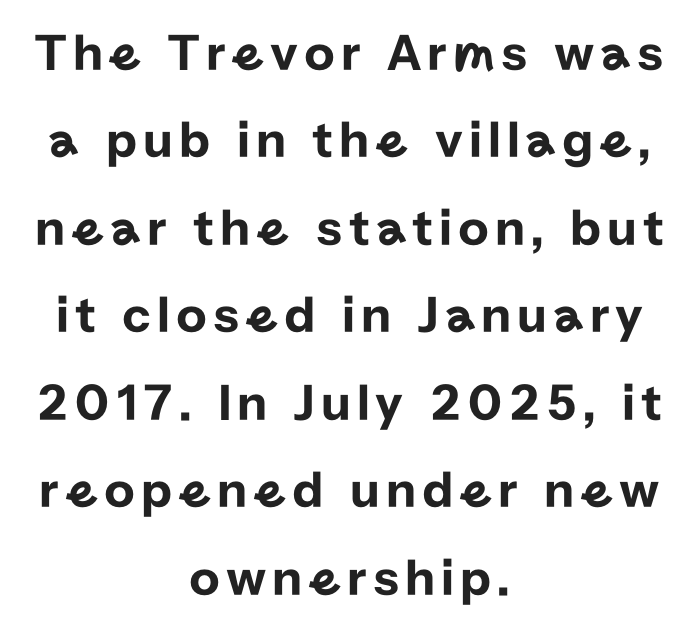
The image shows 53 px sans-serif type, upright; set centered, normal line spacing (1.65x), not underlined; low stroke contrast and a medium x-height.
